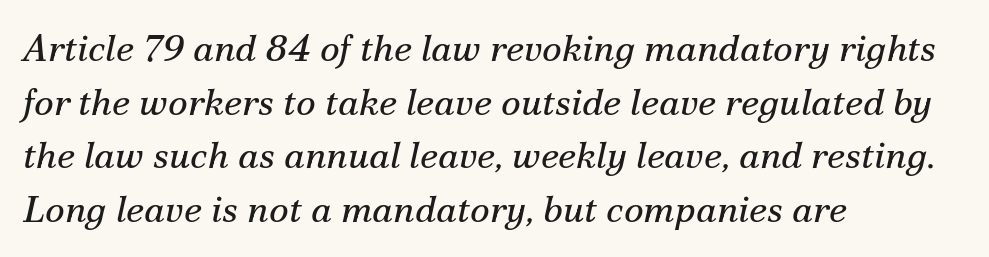
{"serif": "yes", "italic": "yes", "lean": "right", "slant_degrees": 12, "bold": "no", "weight": "regular", "width": "normal", "stroke_contrast": "medium", "x_height": "small", "monospaced": "no", "underline": "no", "align": "left", "line_spacing": "normal", "line_spacing_ratio": 1.41, "letter_spacing": "normal", "letter_spacing_em": 0.0, "glyph_px": 38}
